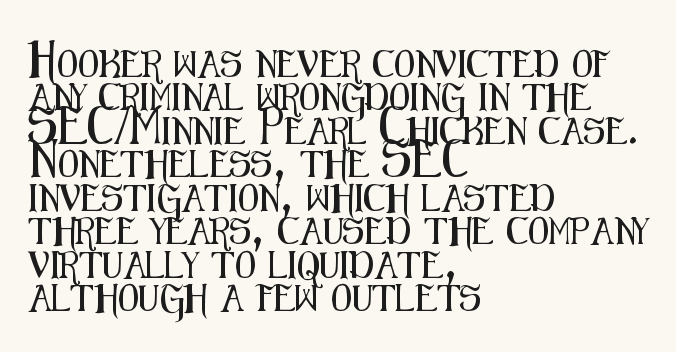
The specimen reads as upright at a glance. The words here are not underlined. Horizontal alignment here is leftward, the default for most running prose. The gaps between neighbouring characters are ordinary and unremarkable.
